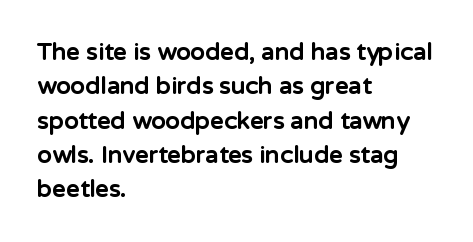
The passage shown is emphatically bold. The space directly below the letters is spotless. Italic? Not at all — the glyphs are vertical. The block of text has a typical density, with ordinary space between rows.
